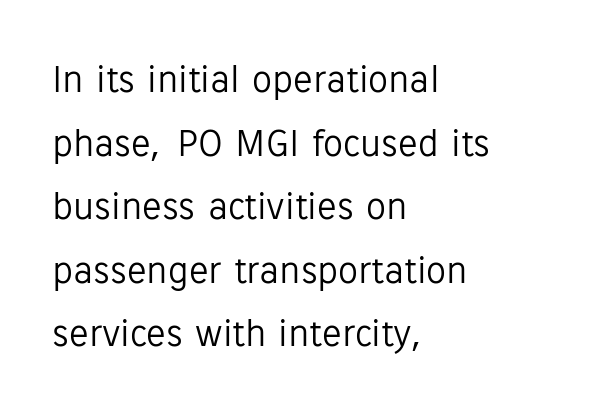
The image shows 40 px light sans-serif type, upright; set left-aligned, normal line spacing (1.59x), normal letter spacing, not underlined; low stroke contrast and a medium x-height.
